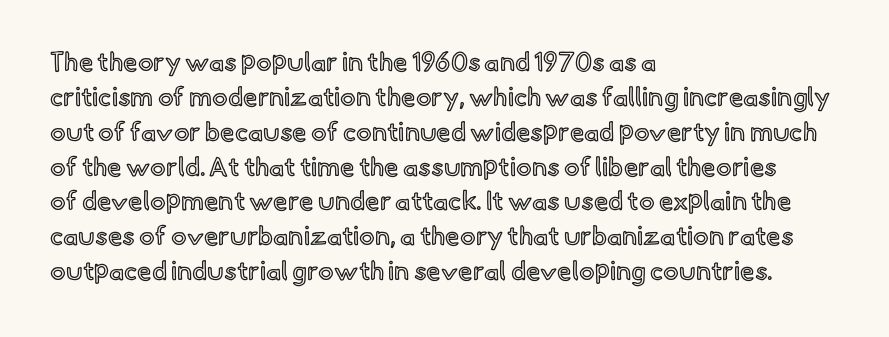
{"italic": "no", "underline": "no", "align": "left", "line_spacing": "normal", "line_spacing_ratio": 1.34, "letter_spacing": "normal", "letter_spacing_em": 0.0, "glyph_px": 26}
